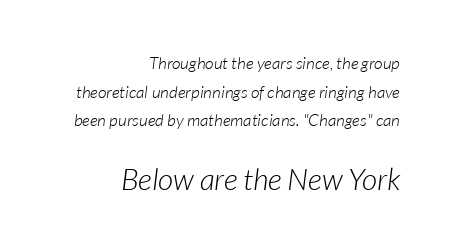
Q: Is the text bold? A: No.
Q: Is the typeface a serif or a sans-serif typeface? A: Sans-serif.
Q: Is the text underlined? A: No.
Q: How is the paragraph aligned? A: Right-aligned.
Q: Is the spacing between letters normal or unusually wide? A: Normal.
Q: Is the spacing between lines tight, normal or loose? A: Normal.
Q: Which block of text is set in a larger size, the first (top) or the second (bottom)? A: The second (bottom) one.
Q: Width (condensed, normal, or wide)? A: Normal.
Q: Stroke contrast? A: Low.
Q: x-height? A: Medium.
Q: Monospaced? A: No.
